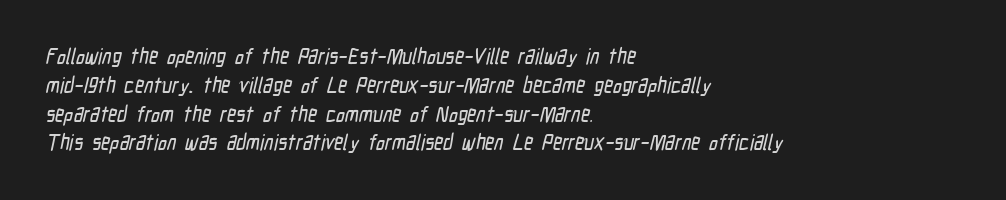
Q: Is the text underlined? A: No.
Q: How is the paragraph aligned? A: Left-aligned.
Q: Is the spacing between letters normal or unusually wide? A: Normal.
Q: Is the spacing between lines tight, normal or loose? A: Normal.
